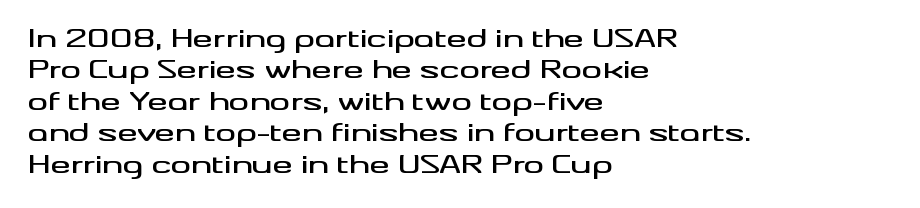
Q: Is the text italic (slanted)? A: No, it is upright.
Q: Is the text underlined? A: No.
Q: How is the paragraph aligned? A: Left-aligned.
Q: Is the spacing between letters normal or unusually wide? A: Normal.
Q: Is the spacing between lines tight, normal or loose? A: Normal.
